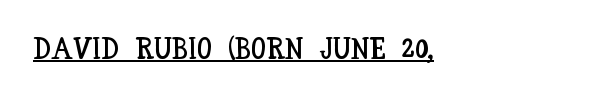
The image shows 30 px condensed type, upright; set normal letter spacing, underlined; low stroke contrast and a large x-height.
